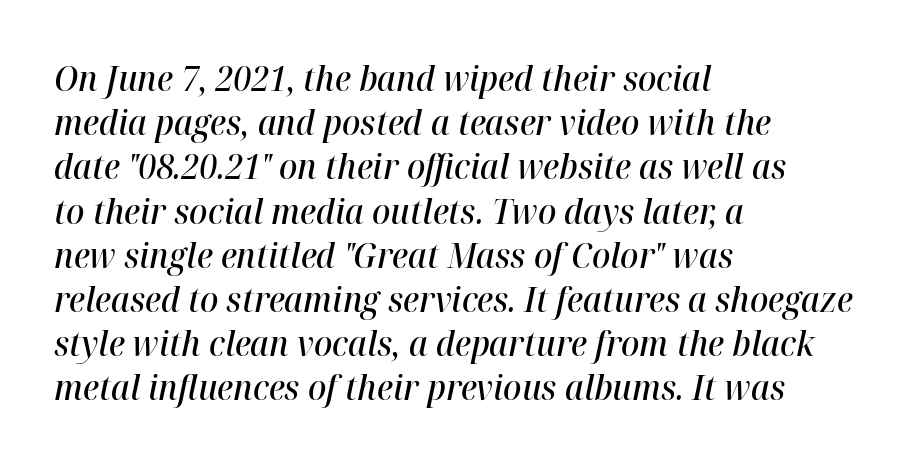
Q: Is the text bold? A: Semi-bold.
Q: Is the text italic (slanted)? A: Yes, it leans right by about 12 degrees.
Q: Is the text underlined? A: No.
Q: How is the paragraph aligned? A: Left-aligned.
Q: Is the spacing between letters normal or unusually wide? A: Normal.
Q: Is the spacing between lines tight, normal or loose? A: Normal.
Q: Width (condensed, normal, or wide)? A: Normal.
Q: Stroke contrast? A: High.
Q: x-height? A: Medium.
Q: Monospaced? A: No.
